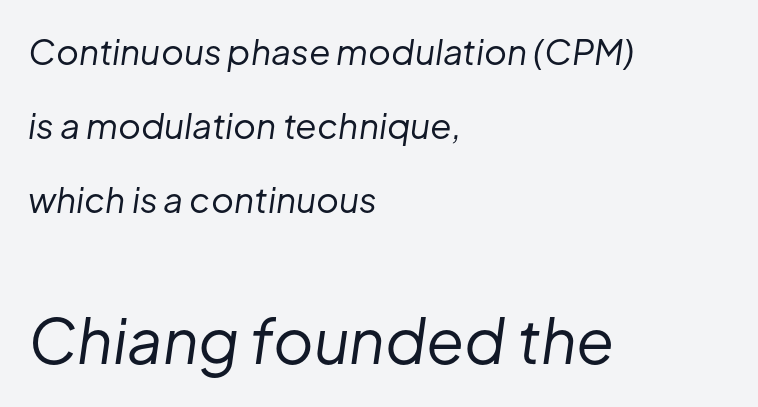
The image shows 62 px regular-weight type, italic (leaning right); set left-aligned, loose line spacing (2.11x), normal letter spacing, not underlined; the second (bottom) block is 1.77x larger; low stroke contrast and a medium x-height.
